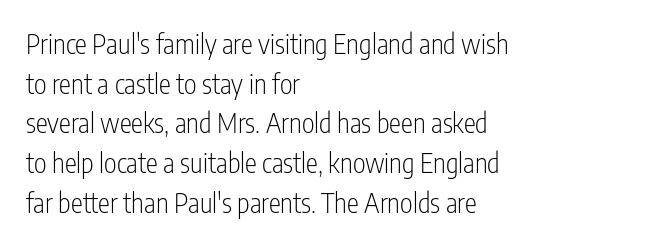
{"italic": "no", "bold": "no", "underline": "no", "align": "left", "line_spacing": "normal", "line_spacing_ratio": 1.47, "letter_spacing": "normal", "letter_spacing_em": 0.0, "glyph_px": 27}
